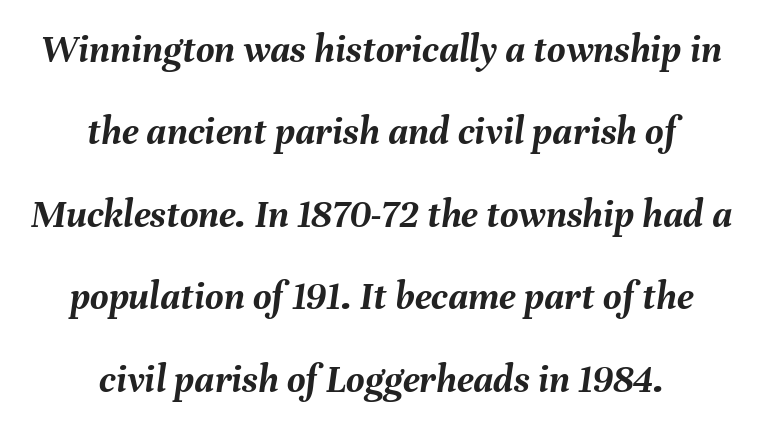
{"italic": "yes", "lean": "right", "slant_degrees": 8, "bold": "yes", "weight": "semibold", "width": "normal", "stroke_contrast": "medium", "x_height": "medium", "monospaced": "no", "underline": "no", "align": "center", "line_spacing": "loose", "line_spacing_ratio": 2.06, "letter_spacing": "normal", "letter_spacing_em": 0.0, "glyph_px": 40}
